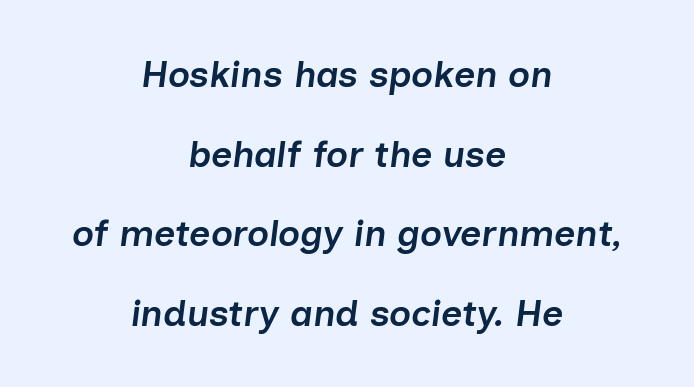
Bare-footed words on every line. Caption: multi-line text, centered on the measure. Strokes here are thickened, but only to semibold level. Students, note that the glyphs here touch the page at normal intervals. The space between consecutive lines is lavish.
